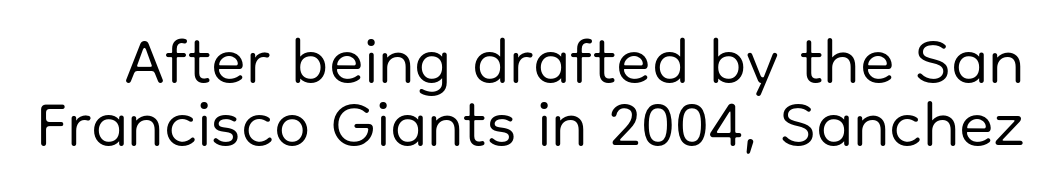
{"serif": "no", "italic": "no", "bold": "no", "weight": "regular", "width": "normal", "stroke_contrast": "low", "x_height": "medium", "monospaced": "no", "underline": "no", "line_spacing": "tight", "line_spacing_ratio": 0.99, "letter_spacing": "normal", "letter_spacing_em": 0.0, "glyph_px": 64}
